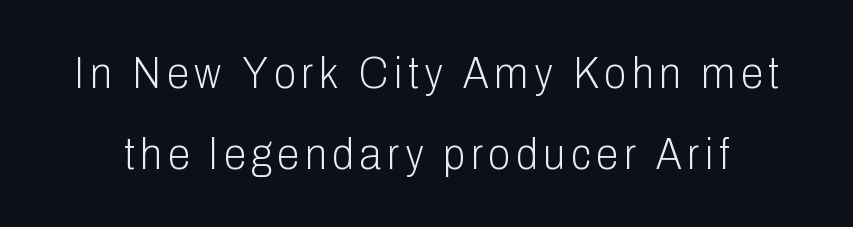
{"serif": "no", "italic": "no", "bold": "no", "weight": "light", "width": "condensed", "stroke_contrast": "low", "x_height": "medium", "monospaced": "no", "underline": "no", "line_spacing_ratio": 1.8, "glyph_px": 45}
